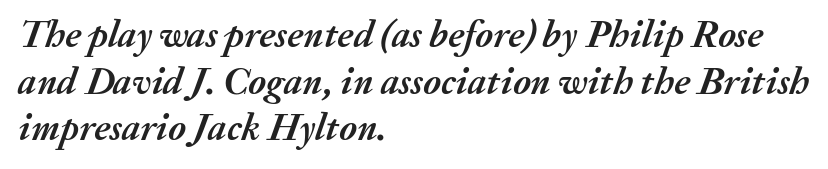
Quick note: underline off. Short and long lines alike share a common starting point at left. Here the designer chose a conventional face with non-uniform glyph widths. Between one letter and the next there's only the usual sliver of space.
